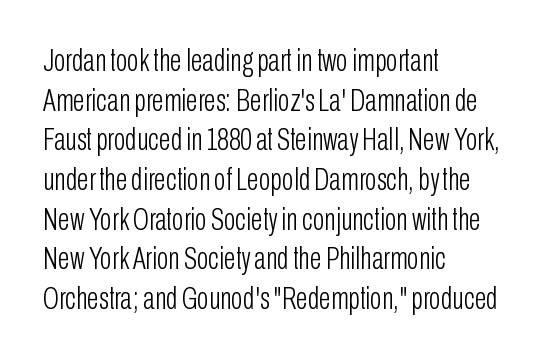
The image shows 31 px light, condensed sans-serif type, upright; set left-aligned, normal line spacing (1.28x), normal letter spacing, not underlined; low stroke contrast and a medium x-height.
